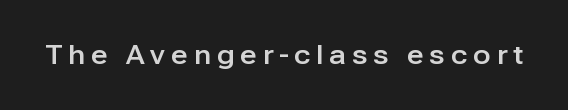
These lines have a slow, spaced-out rhythm from letter to letter. The strip under each line holds only bare page. The letters stand upright; this is a roman face.
